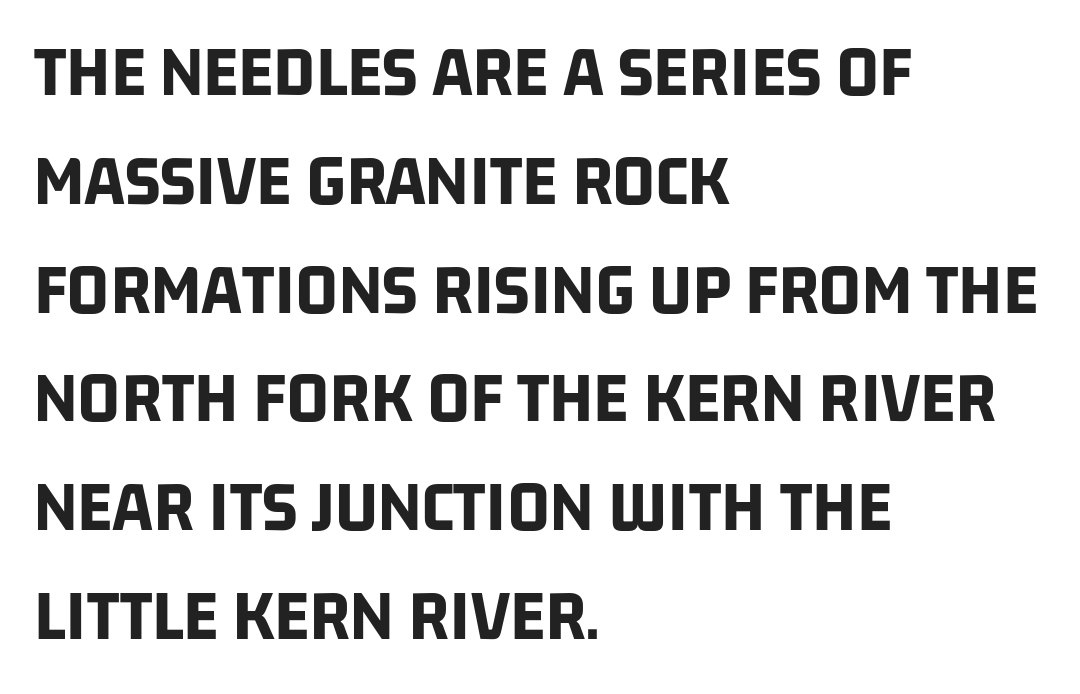
{"serif": "no", "bold": "yes", "weight": "bold", "width": "condensed", "stroke_contrast": "low", "x_height": "large", "monospaced": "no", "underline": "no", "align": "left", "line_spacing": "normal", "line_spacing_ratio": 1.47, "letter_spacing": "normal", "letter_spacing_em": 0.0, "glyph_px": 74}
